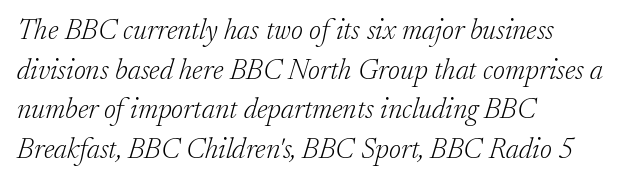
Q: Is the text bold? A: No.
Q: Is the text italic (slanted)? A: Yes, it leans right by about 17 degrees.
Q: Is the typeface a serif or a sans-serif typeface? A: Serif.
Q: Is the text underlined? A: No.
Q: How is the paragraph aligned? A: Left-aligned.
Q: Is the spacing between letters normal or unusually wide? A: Normal.
Q: Is the spacing between lines tight, normal or loose? A: Normal.
Q: Width (condensed, normal, or wide)? A: Normal.
Q: Stroke contrast? A: Low.
Q: x-height? A: Small.
Q: Monospaced? A: No.
